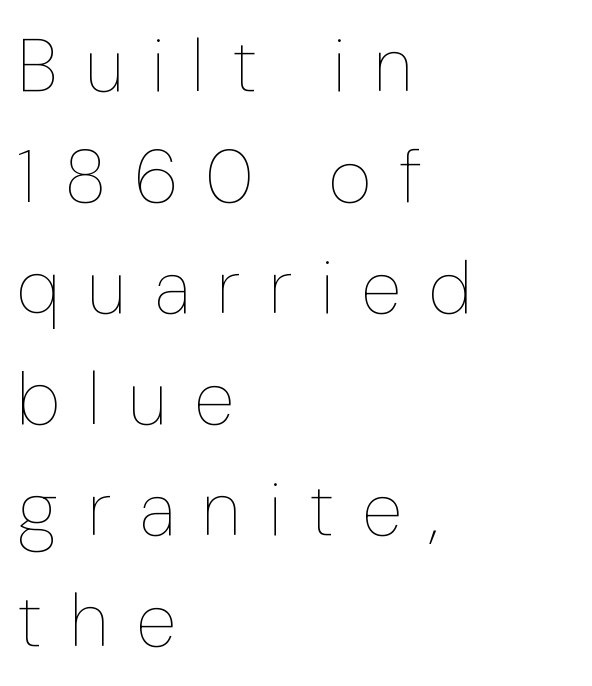
Posture: upright roman. Do the characters align in a grid? No, the font is proportional. The horizontal fit of the characters is loose and conspicuously gappy. Nothing heavy about these letters — not bold at all.
